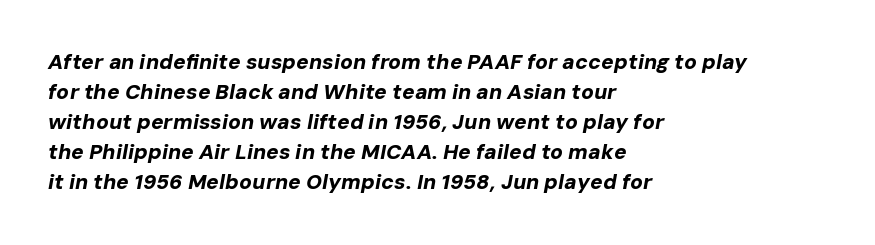
The image shows 21 px bold type, italic (leaning right); set left-aligned, normal line spacing (1.43x), normal letter spacing, not underlined.
